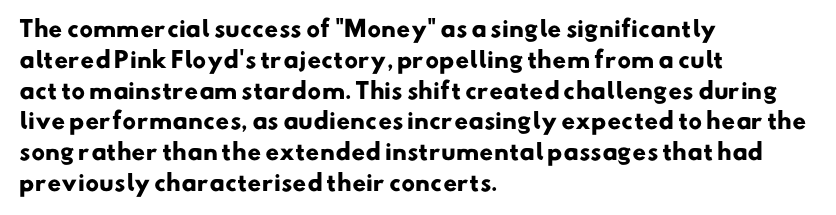
Q: Is the text bold? A: Yes.
Q: Is the text underlined? A: No.
Q: How is the paragraph aligned? A: Left-aligned.
Q: Is the spacing between letters normal or unusually wide? A: Normal.
Q: Is the spacing between lines tight, normal or loose? A: Normal.
